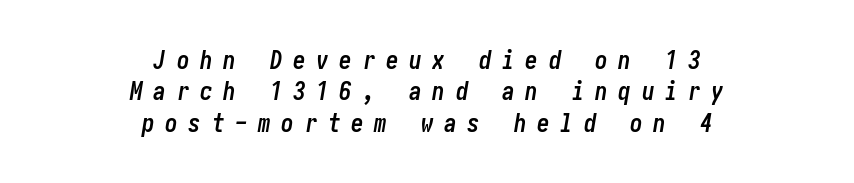
{"italic": "yes", "lean": "right", "slant_degrees": 10, "bold": "yes", "underline": "no", "align": "center", "line_spacing": "normal", "line_spacing_ratio": 1.26, "letter_spacing": "wide", "letter_spacing_em": 0.43, "glyph_px": 25}
